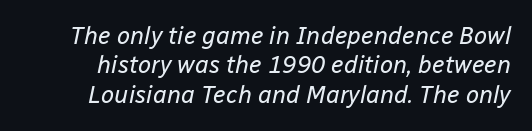
The space directly below the letters is spotless. The typography opts for an oblique posture over an upright one. Ink coverage per letter is moderate at most. Nothing unusual about the tracking: characters are spaced as the font intends.
